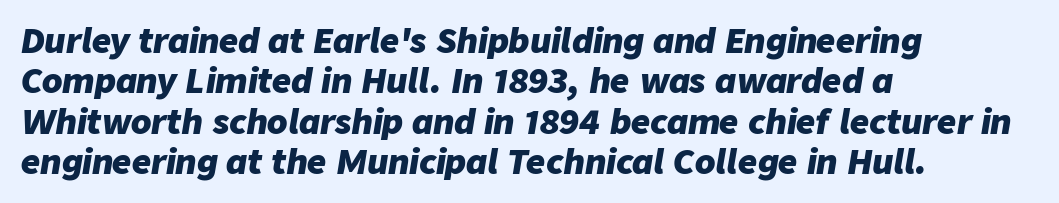
Q: Is the text bold? A: Yes.
Q: Is the text italic (slanted)? A: Yes, it leans right by about 9 degrees.
Q: Is the text underlined? A: No.
Q: How is the paragraph aligned? A: Left-aligned.
Q: Is the spacing between letters normal or unusually wide? A: Normal.
Q: Width (condensed, normal, or wide)? A: Normal.
Q: Stroke contrast? A: Low.
Q: x-height? A: Medium.
Q: Monospaced? A: No.
